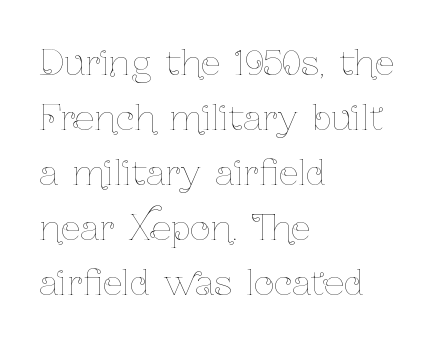
Character widths vary here, with narrow letters taking less room than wide ones. Spacing between characters is what you'd get straight out of the box. Is the type heavy? It reads as light-to-regular instead. The passage shown is not underscored anywhere. Unlike italic type, these characters show no tilt at all. Line spacing here is normal.
